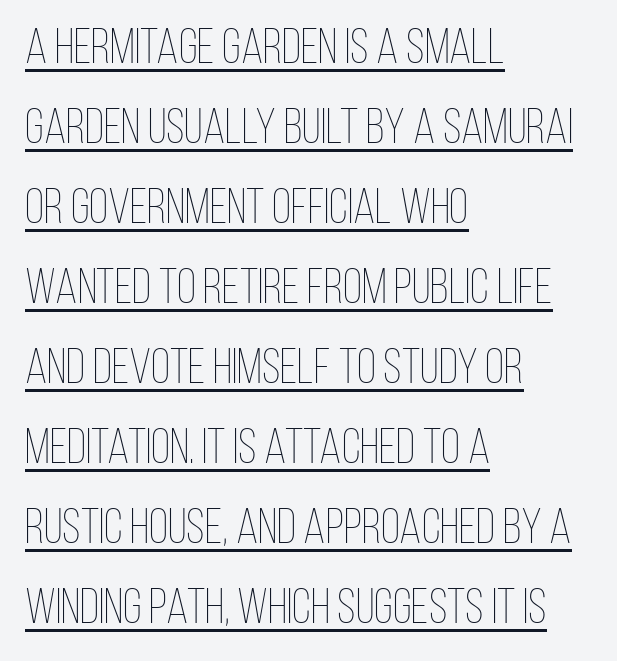
The image shows 50 px thin, condensed type, upright; set left-aligned, normal line spacing (1.6x), normal letter spacing, underlined; low stroke contrast and a large x-height.
